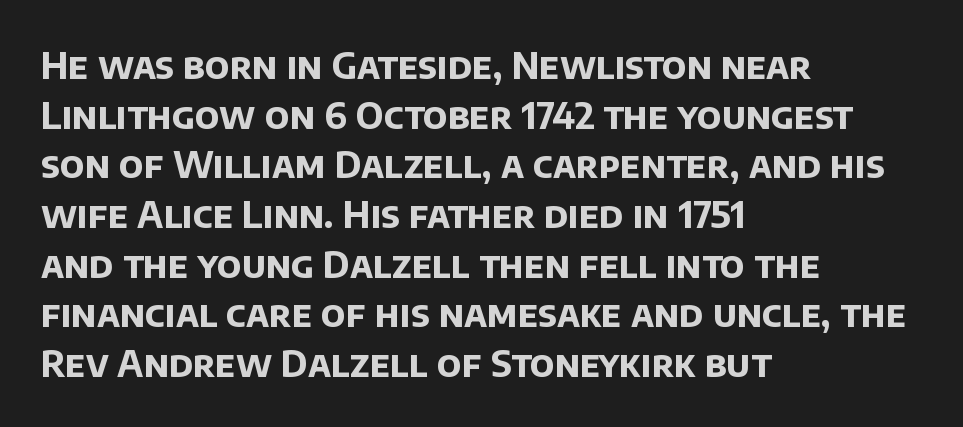
Each word holds together tightly as a unit, with standard inter-letter gaps. Visually the block forms a straight wall on the left and a jagged coastline on the right. Plain, unruled lines of type. The passage shown stacks its lines at a standard gap. The letters carry no serifs — their stems end cleanly without finishing strokes. Proportional: the letters do not fall into vertical columns.
